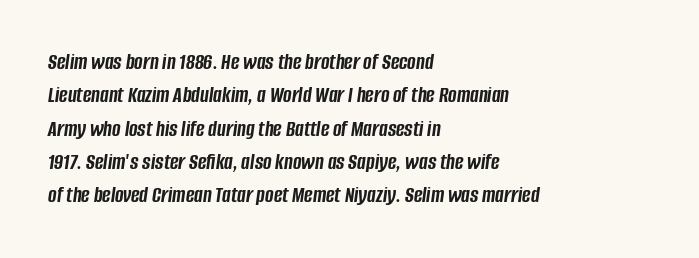
The image shows 23 px bold type, italic (leaning right); set left-aligned, normal line spacing (1.45x), normal letter spacing, not underlined.
